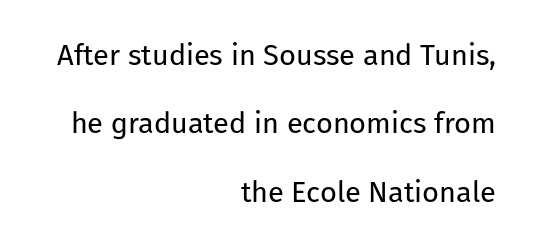
Q: Is the text bold? A: No.
Q: Is the text italic (slanted)? A: No, it is upright.
Q: Is the typeface a serif or a sans-serif typeface? A: Sans-serif.
Q: Is the text underlined? A: No.
Q: How is the paragraph aligned? A: Right-aligned.
Q: Is the spacing between letters normal or unusually wide? A: Normal.
Q: Is the spacing between lines tight, normal or loose? A: Loose.
Q: Width (condensed, normal, or wide)? A: Normal.
Q: Stroke contrast? A: Low.
Q: x-height? A: Medium.
Q: Monospaced? A: No.
